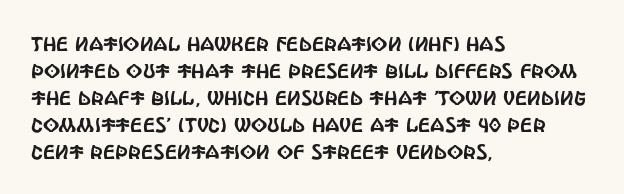
One-word summary of the alignment: left. The words here are not underlined. The passage shown stacks its lines at a standard gap. These lines were composed using upright roman letters.
